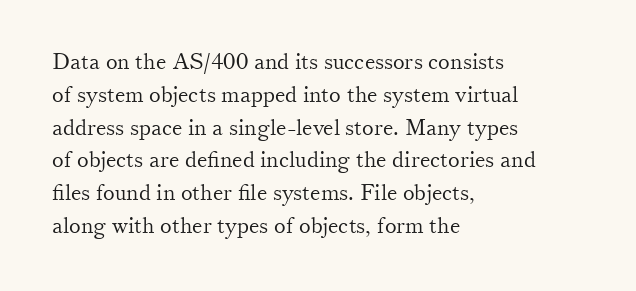
Q: Is the text bold? A: No.
Q: Is the text italic (slanted)? A: No, it is upright.
Q: Is the text underlined? A: No.
Q: How is the paragraph aligned? A: Left-aligned.
Q: Is the spacing between letters normal or unusually wide? A: Normal.
Q: Is the spacing between lines tight, normal or loose? A: Normal.
